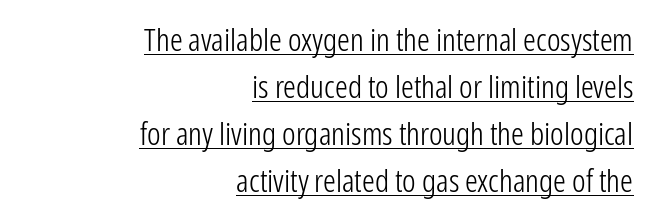
The image shows 32 px light, condensed sans-serif type, upright; set right-aligned, normal line spacing (1.47x), normal letter spacing, underlined; low stroke contrast and a medium x-height.
